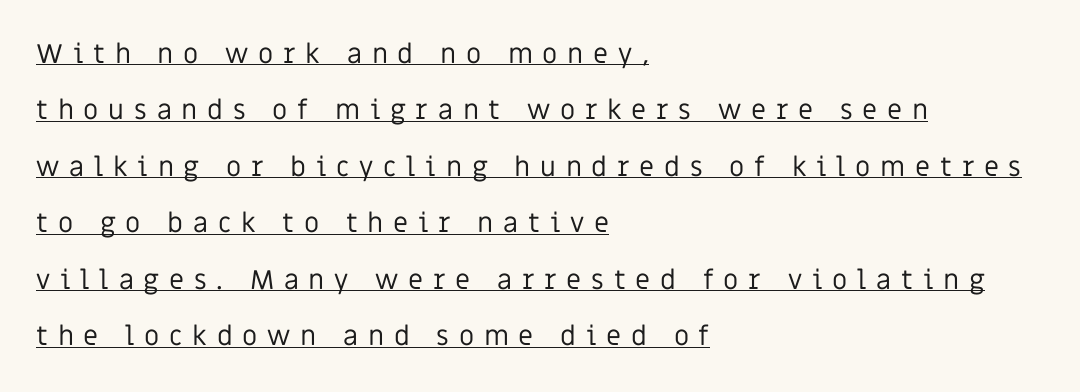
The image shows 27 px text type, upright; set left-aligned, loose line spacing (2.09x), unusually wide letter spacing (+0.36 em), underlined.
